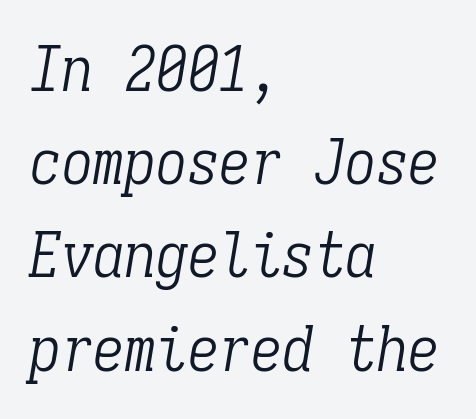
{"serif": "yes", "italic": "yes", "lean": "right", "slant_degrees": 9, "bold": "no", "weight": "light", "width": "condensed", "stroke_contrast": "low", "x_height": "medium", "monospaced": "yes", "underline": "no", "align": "left", "line_spacing": "normal", "line_spacing_ratio": 1.48, "letter_spacing": "normal", "letter_spacing_em": 0.0, "glyph_px": 63}
